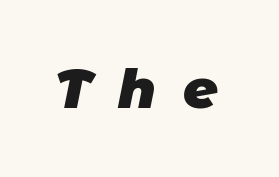
The image shows 54 px heavy sans-serif type; set unusually wide letter spacing (+0.49 em), not underlined; low stroke contrast and a large x-height.
